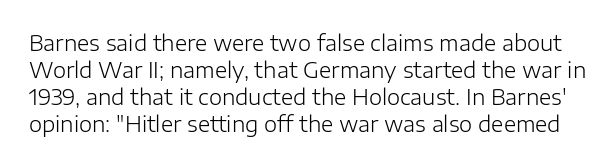
{"italic": "no", "bold": "no", "underline": "no", "line_spacing": "normal", "line_spacing_ratio": 1.28, "letter_spacing": "normal", "letter_spacing_em": 0.0, "glyph_px": 21}
